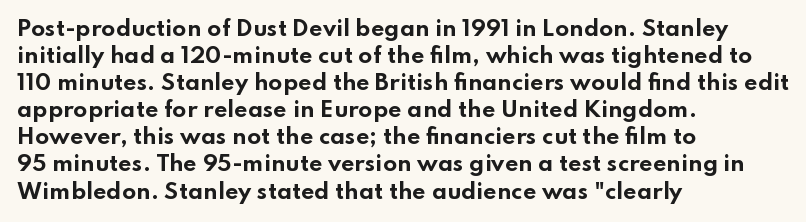
{"italic": "no", "bold": "yes", "underline": "no", "align": "left", "line_spacing": "normal", "line_spacing_ratio": 1.29, "letter_spacing": "normal", "letter_spacing_em": 0.0, "glyph_px": 21}
